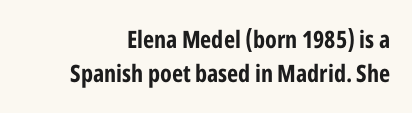
{"italic": "no", "bold": "yes", "underline": "no", "line_spacing": "normal", "line_spacing_ratio": 1.42, "letter_spacing": "normal", "letter_spacing_em": 0.0, "glyph_px": 24}
